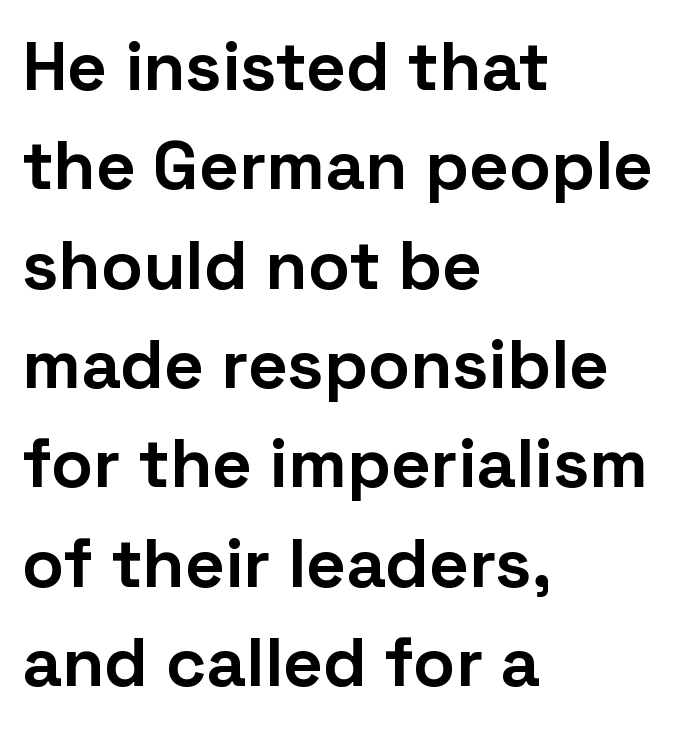
{"serif": "no", "italic": "no", "bold": "yes", "weight": "bold", "width": "normal", "stroke_contrast": "low", "x_height": "medium", "monospaced": "no", "underline": "no", "align": "left", "line_spacing": "normal", "line_spacing_ratio": 1.44, "letter_spacing": "normal", "letter_spacing_em": 0.0, "glyph_px": 69}
